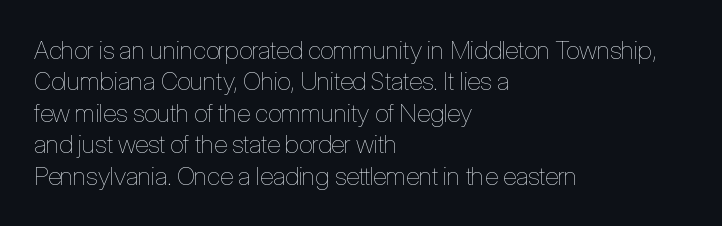
No letter is thick-stroked: the sample isn't bold. This is roman type, the default non-slanted kind. One glance says typical: line gaps are just what's usual. Plain, unruled lines of type. This sample is left-justified, so line endings fall wherever the words run out.
